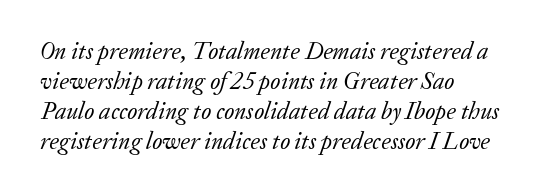
Leading matches the norm, producing a regular column. The typesetting does not lean heavy: it is not bold. Nobody touched the tracking dial on this one. Unmarked baselines from the first word to the last. If you drew a line through each stem, it would be angled.
